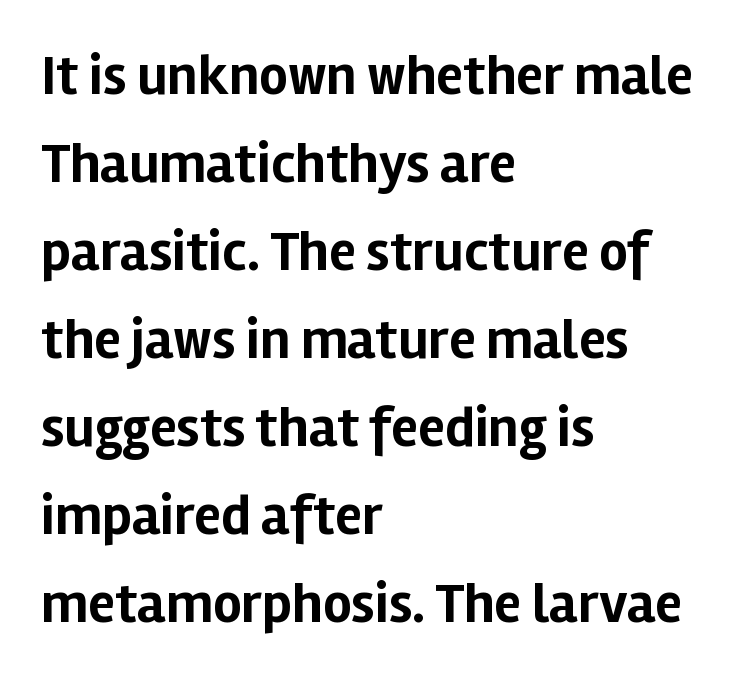
Compared with a centered layout, this one pins lines to the left instead. These lines were composed using upright roman letters. Clear beneath every line of the passage. This sample has the flowing, uneven cadence of proportional lettering. In terms of weight, the rendering is a true, heavy bold.
